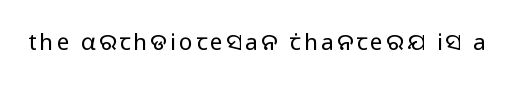
Q: Is the text bold? A: No.
Q: Is the text italic (slanted)? A: No, it is upright.
Q: Is the text underlined? A: No.
